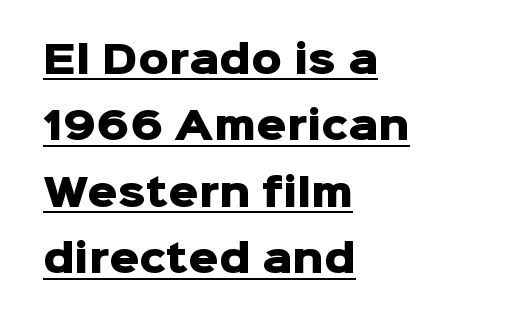
The passage shown is underscored from start to finish. Short note: letters normally spaced. You could not count columns in this text — the font is proportionally spaced. Heavy-handed strokes throughout: this text is bold. Caption: multi-line text, flush left, ragged right. This is roman type, the default non-slanted kind.
